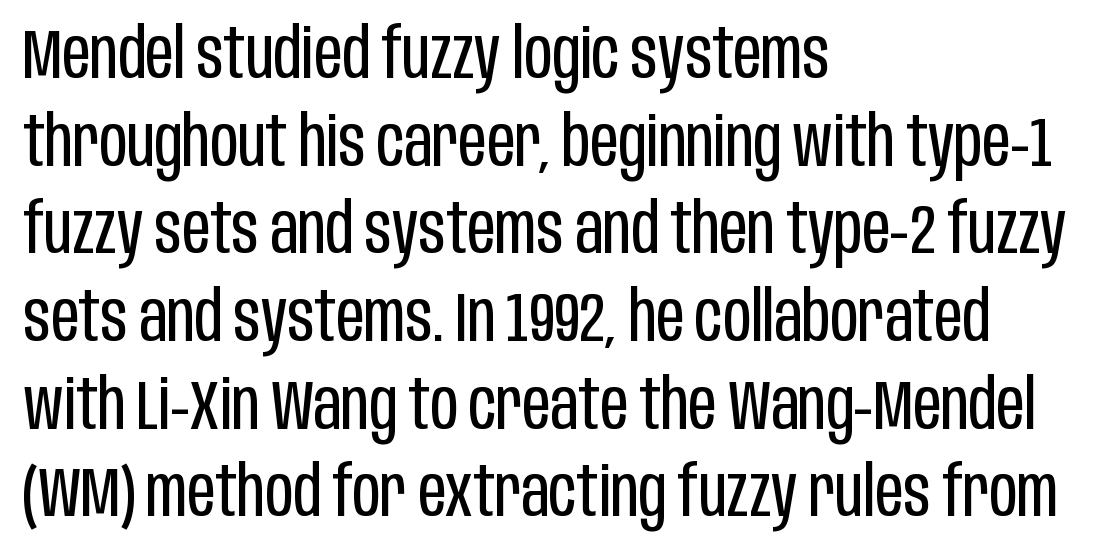
The image shows 69 px regular-weight, condensed sans-serif type, upright; set left-aligned, normal line spacing (1.27x), normal letter spacing, not underlined; low stroke contrast and a large x-height.
